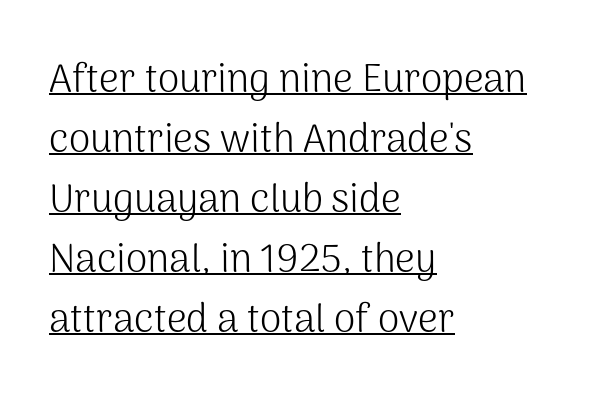
{"serif": "no", "italic": "no", "bold": "no", "weight": "light", "width": "normal", "stroke_contrast": "medium", "x_height": "medium", "monospaced": "no", "underline": "yes", "align": "left", "line_spacing": "normal", "line_spacing_ratio": 1.54, "letter_spacing": "normal", "letter_spacing_em": 0.0, "glyph_px": 39}
